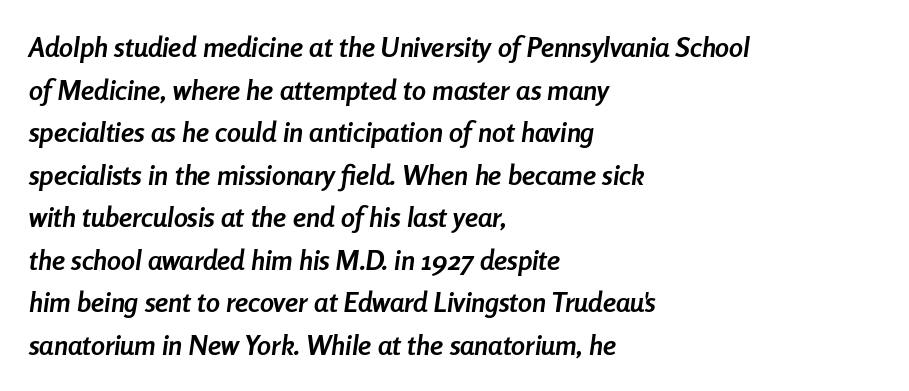
{"italic": "yes", "lean": "right", "slant_degrees": 8, "bold": "yes", "weight": "semibold", "width": "condensed", "stroke_contrast": "low", "x_height": "medium", "monospaced": "no", "underline": "no", "align": "left", "line_spacing": "normal", "line_spacing_ratio": 1.52, "letter_spacing": "normal", "letter_spacing_em": 0.0, "glyph_px": 28}
